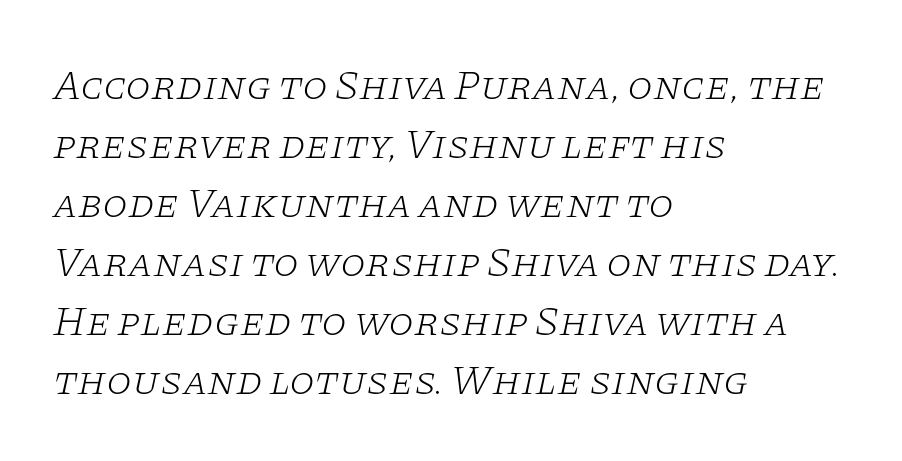
Short and long lines alike share a common starting point at left. In terms of leading, this rendering sits right in the middle. Observe the lean: these are italic letterforms. Stroke thickness stays within the range of a standard reading face or lighter.
